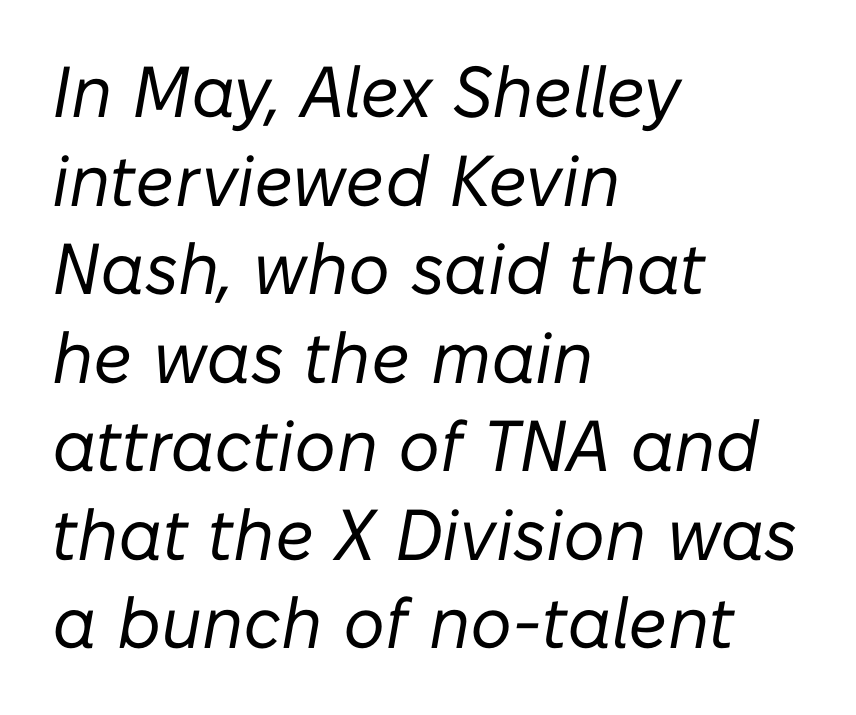
The face used here is proportionally spaced, like ordinary book or web type. This reads as an unemphasized weight, regular at the heaviest. The gaps between neighbouring characters are ordinary and unremarkable. Line beginnings align vertically; line endings do not.
